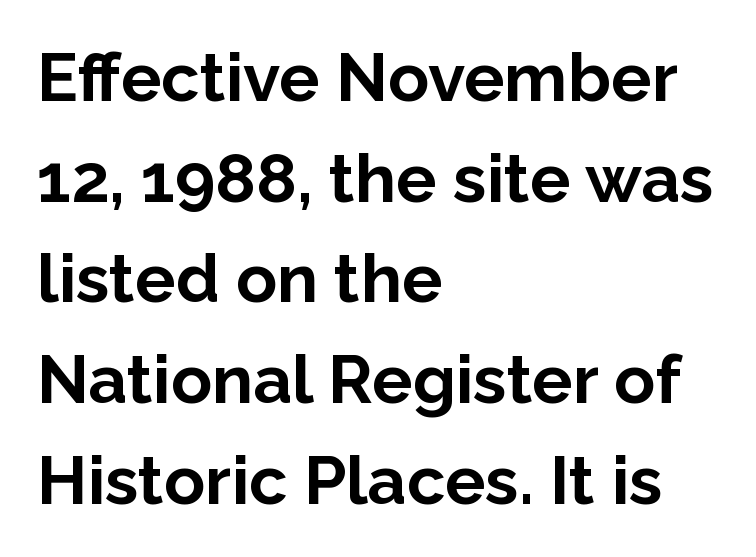
{"serif": "no", "italic": "no", "bold": "yes", "weight": "bold", "width": "normal", "stroke_contrast": "low", "x_height": "medium", "monospaced": "no", "underline": "no", "align": "left", "line_spacing": "normal", "line_spacing_ratio": 1.48, "letter_spacing": "normal", "letter_spacing_em": 0.0, "glyph_px": 68}
